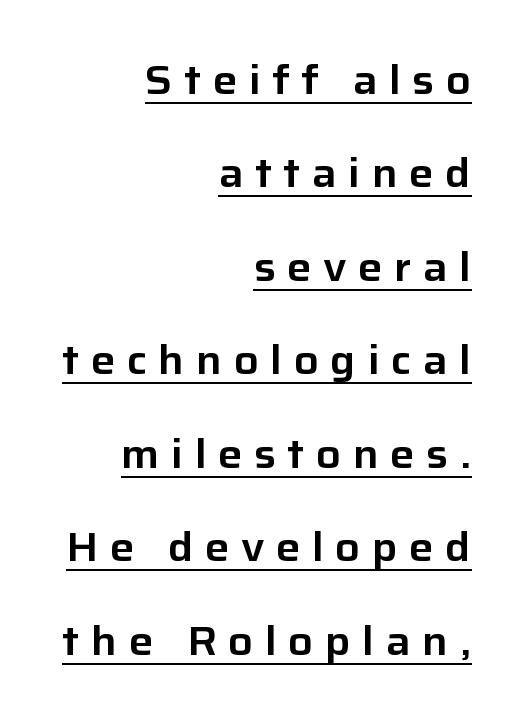
{"serif": "no", "italic": "no", "width": "normal", "stroke_contrast": "low", "x_height": "medium", "monospaced": "no", "underline": "yes", "align": "right", "line_spacing": "loose", "line_spacing_ratio": 2.28, "letter_spacing": "wide", "letter_spacing_em": 0.28, "glyph_px": 41}
